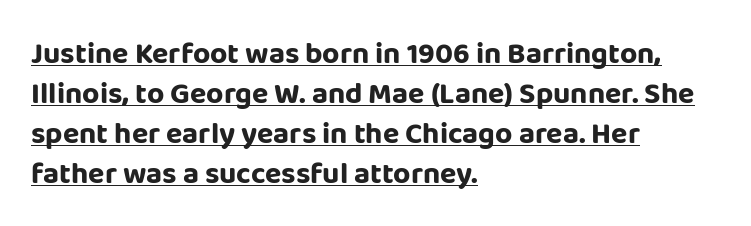
Q: Is the text bold? A: Yes.
Q: Is the text italic (slanted)? A: No, it is upright.
Q: Is the typeface a serif or a sans-serif typeface? A: Sans-serif.
Q: Is the text underlined? A: Yes.
Q: How is the paragraph aligned? A: Left-aligned.
Q: Is the spacing between letters normal or unusually wide? A: Normal.
Q: Is the spacing between lines tight, normal or loose? A: Normal.
Q: Width (condensed, normal, or wide)? A: Normal.
Q: Stroke contrast? A: Low.
Q: x-height? A: Large.
Q: Monospaced? A: No.
